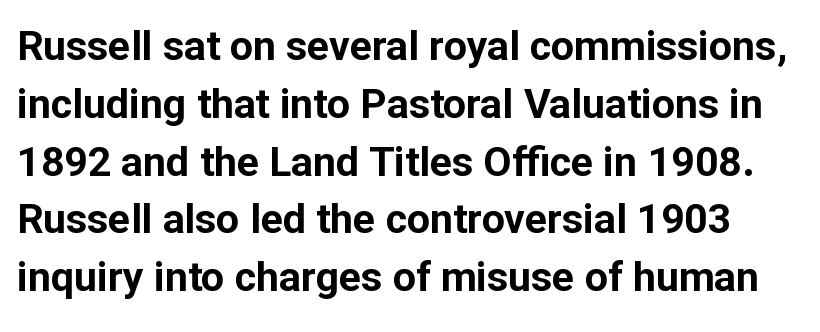
Q: Is the text bold? A: Yes.
Q: Is the text italic (slanted)? A: No, it is upright.
Q: Is the typeface a serif or a sans-serif typeface? A: Sans-serif.
Q: Is the text underlined? A: No.
Q: Is the spacing between letters normal or unusually wide? A: Normal.
Q: Is the spacing between lines tight, normal or loose? A: Normal.
Q: Width (condensed, normal, or wide)? A: Normal.
Q: Stroke contrast? A: Low.
Q: x-height? A: Medium.
Q: Monospaced? A: No.
